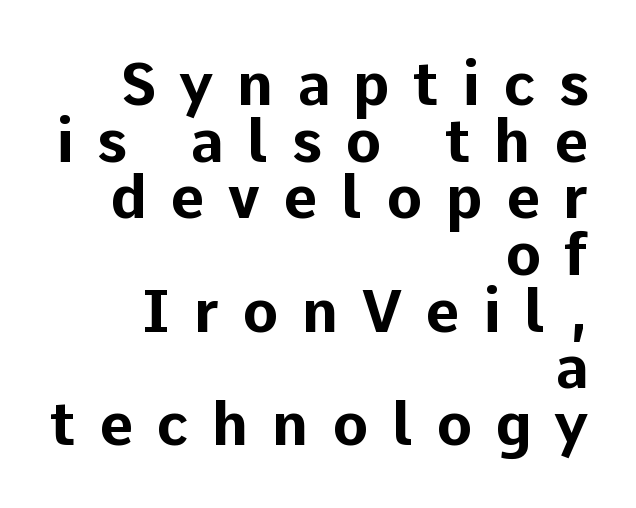
Q: Is the text bold? A: Yes.
Q: Is the text italic (slanted)? A: No, it is upright.
Q: Is the typeface a serif or a sans-serif typeface? A: Sans-serif.
Q: Is the text underlined? A: No.
Q: How is the paragraph aligned? A: Right-aligned.
Q: Is the spacing between letters normal or unusually wide? A: Unusually wide.
Q: Is the spacing between lines tight, normal or loose? A: Tight.
Q: Width (condensed, normal, or wide)? A: Normal.
Q: Stroke contrast? A: Low.
Q: x-height? A: Medium.
Q: Monospaced? A: No.
